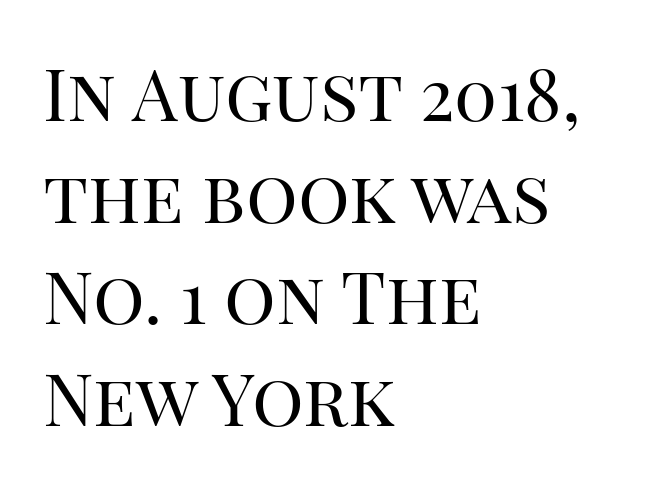
{"serif": "yes", "italic": "no", "bold": "no", "weight": "regular", "width": "normal", "stroke_contrast": "high", "x_height": "large", "monospaced": "no", "underline": "no", "align": "left", "line_spacing": "normal", "line_spacing_ratio": 1.41, "letter_spacing": "normal", "letter_spacing_em": 0.0, "glyph_px": 72}
